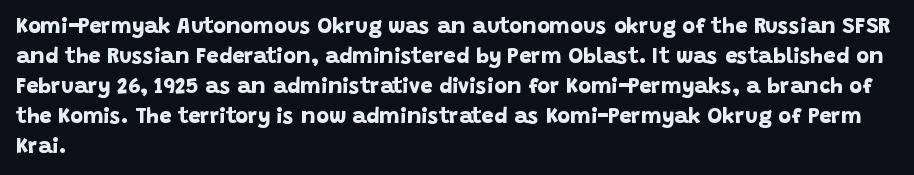
This sample uses plain, unmodified letter spacing. Successive baselines arrive at the customary interval. In terms of weight, the rendering is a true, heavy bold. Beneath every word, the page is bare. Where is the straight margin? On the left.
